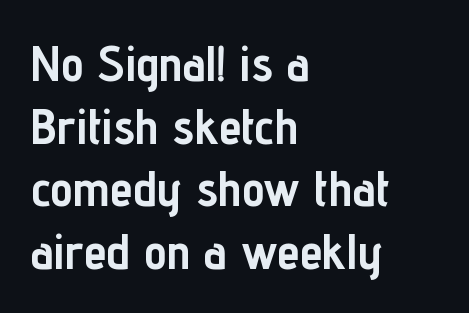
Students, this is bold: see how much ink each stroke carries. No extra tracking has been applied to these lines. Spacing verdict: proportional, widths tailored to each character. The passage shown is typeset with a sans-serif family. If you drew a ruler down the left edge, every line would touch it. Rule under the text: the space is simply empty.
